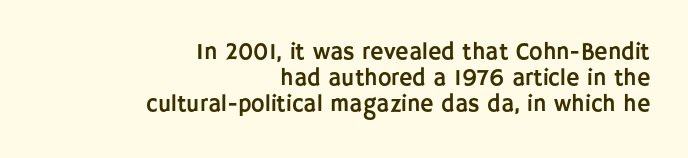
Q: Is the text italic (slanted)? A: No, it is upright.
Q: Is the text underlined? A: No.
Q: How is the paragraph aligned? A: Right-aligned.
Q: Is the spacing between letters normal or unusually wide? A: Normal.
Q: Is the spacing between lines tight, normal or loose? A: Tight.
